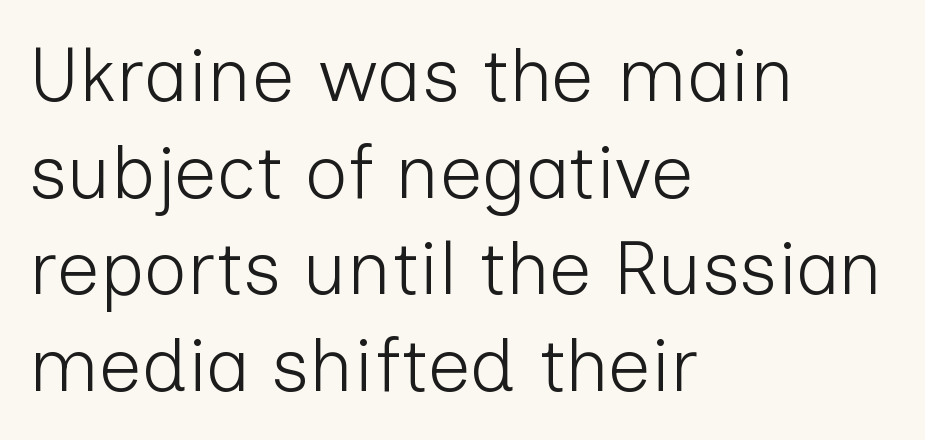
{"serif": "no", "italic": "no", "bold": "no", "weight": "light", "width": "normal", "stroke_contrast": "low", "x_height": "medium", "monospaced": "no", "underline": "no", "align": "left", "line_spacing": "normal", "line_spacing_ratio": 1.29, "letter_spacing": "normal", "letter_spacing_em": 0.0, "glyph_px": 75}
